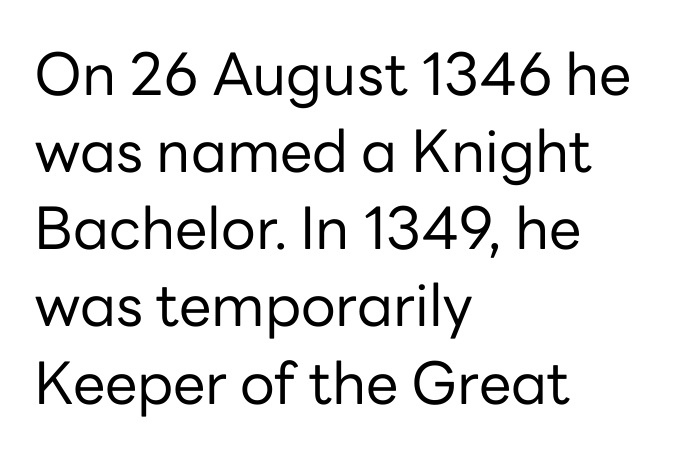
Does extra space separate the letters? No, they use regular spacing. Regarding serifs, this sample does without them. Ink coverage per letter is moderate at most. These lines are rendered in a variable-pitch font. Leftover space on each line is placed entirely after the last word.
